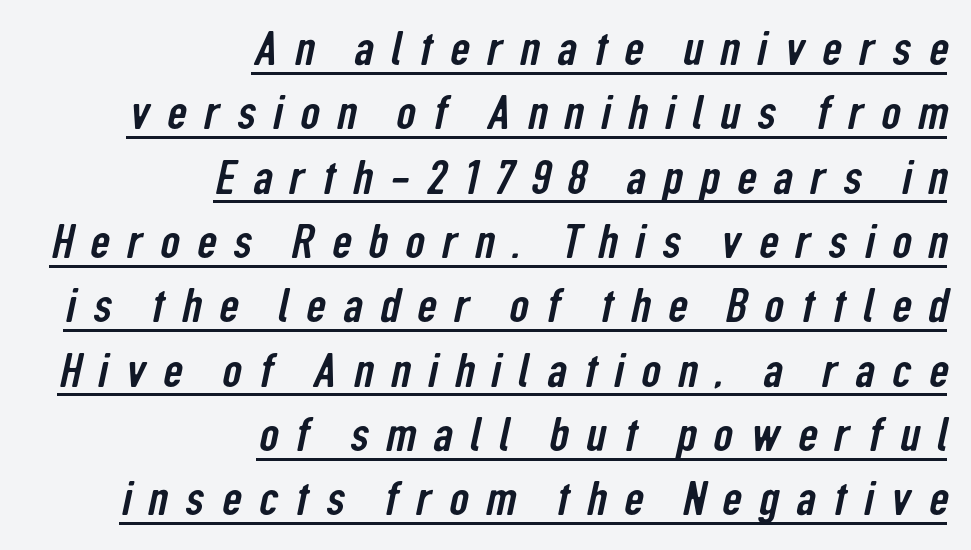
The image shows 48 px condensed sans-serif type; set right-aligned, normal line spacing (1.34x), unusually wide letter spacing (+0.36 em), underlined; low stroke contrast and a medium x-height.
